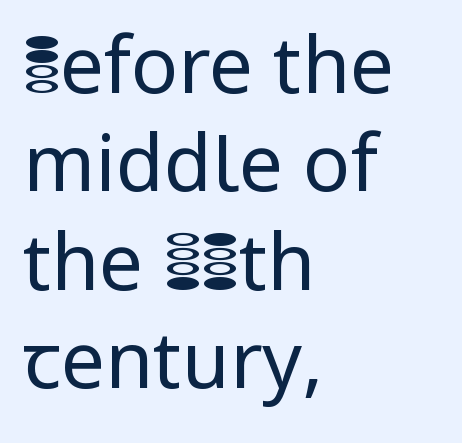
{"serif": "no", "italic": "no", "bold": "no", "weight": "regular", "width": "normal", "stroke_contrast": "low", "x_height": "medium", "monospaced": "no", "underline": "no", "align": "left", "line_spacing": "normal", "line_spacing_ratio": 1.26, "letter_spacing": "normal", "letter_spacing_em": 0.0, "glyph_px": 78}
